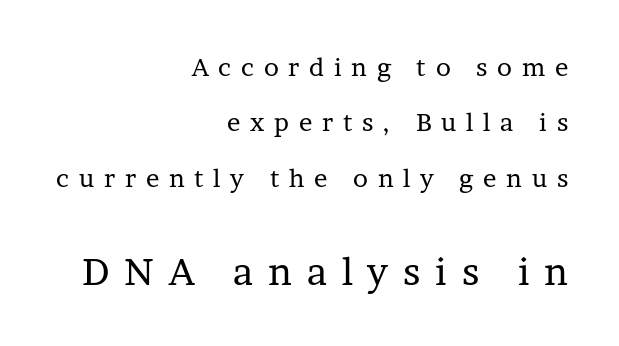
Rows of type keep a wide berth in the vertical direction. These glyphs show unthickened strokes, regular width or finer. A typesetter would call this proportional, since set widths differ per character. This layout puts the modest block above and the oversized block below.
